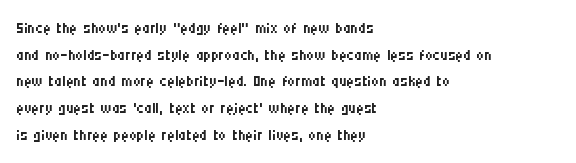
The image shows 21 px text type, upright; set left-aligned, normal line spacing (1.27x), normal letter spacing, not underlined.
